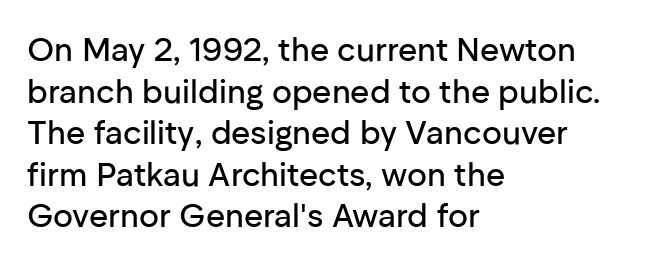
What's the leading like? Ordinary, nothing unusual. Caption: multi-line text, flush left, ragged right. This is sans-serif lettering, the kind often seen on screens and signage. This sample has the flowing, uneven cadence of proportional lettering. This sample uses an upright cut, with every glyph sitting square on the baseline. Inter-character spacing is left at the font's built-in metrics.
